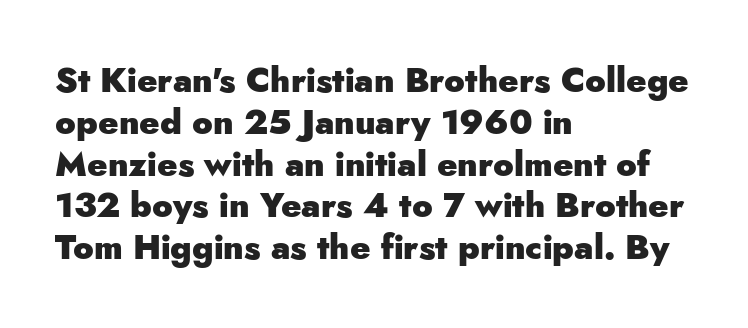
Rule under the text: the space is simply empty. The rag falls on the right side of this text block. The horizontal fit of the characters is conventional and even. You'd pick this weight for a headline — it's a proper bold.
